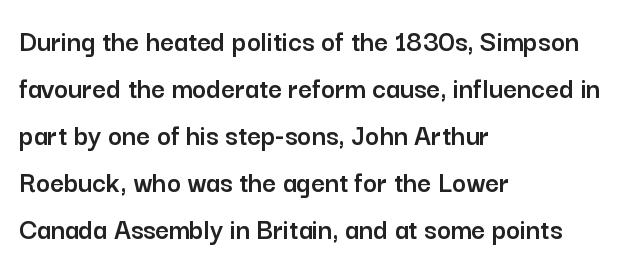
Vertical strokes here are truly vertical. The letters carry no serifs — their stems end cleanly without finishing strokes. Note the varied advance widths — an 'i' is clearly narrower than an 'm'. Is there much room between lines? A standard amount, neither cramped nor airy. The passage shown is not underscored anywhere.
